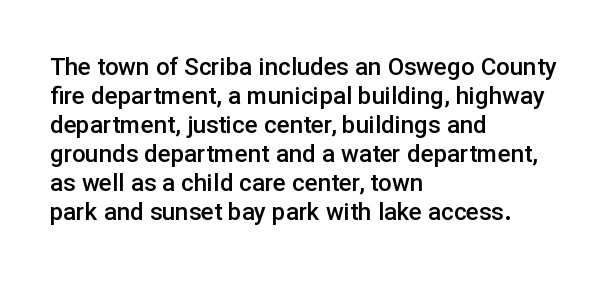
Q: Is the text bold? A: Semi-bold.
Q: Is the text italic (slanted)? A: No, it is upright.
Q: Is the text underlined? A: No.
Q: How is the paragraph aligned? A: Left-aligned.
Q: Is the spacing between letters normal or unusually wide? A: Normal.
